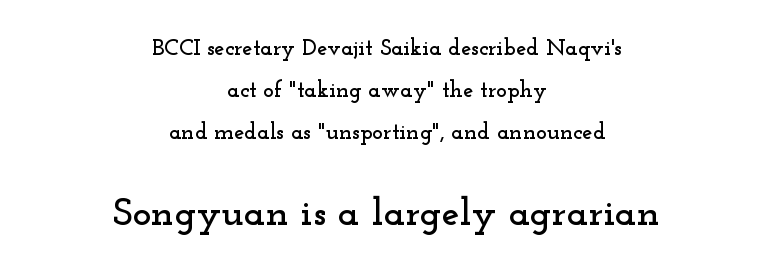
The text was rendered using a seriffed face with decorative stroke endings. The rag falls on both sides of this text block equally. Designer's note — italics off, roman on. Underlining? Definitely not there. Reading top to bottom, the characters get bigger at the block break. The line texture is even and compact thanks to regular tracking.
